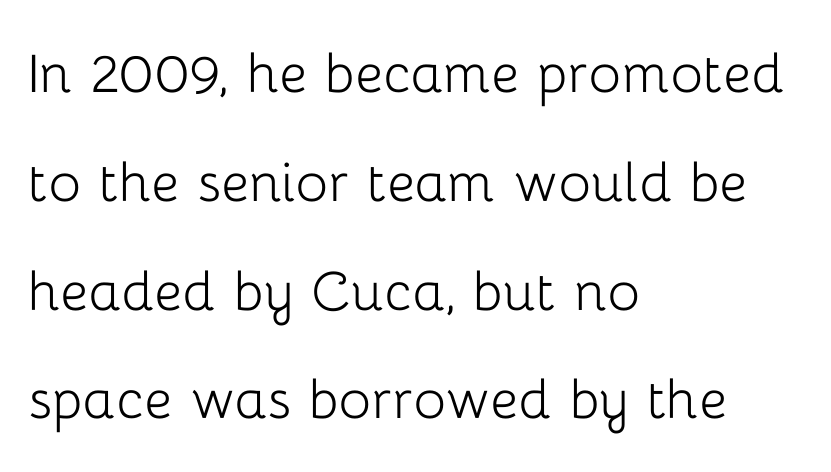
Q: Is the text bold? A: No.
Q: Is the text italic (slanted)? A: No, it is upright.
Q: Is the typeface a serif or a sans-serif typeface? A: Sans-serif.
Q: Is the text underlined? A: No.
Q: How is the paragraph aligned? A: Left-aligned.
Q: Is the spacing between letters normal or unusually wide? A: Normal.
Q: Is the spacing between lines tight, normal or loose? A: Normal.
Q: Width (condensed, normal, or wide)? A: Normal.
Q: Stroke contrast? A: Low.
Q: x-height? A: Medium.
Q: Monospaced? A: No.
